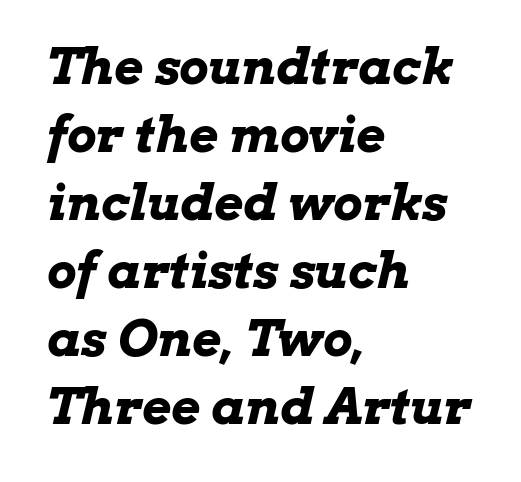
Note the varied advance widths — an 'i' is clearly narrower than an 'm'. The lines sit at an ordinary, default distance from one another. Spacing between characters is what you'd get straight out of the box. A clean baseline with only descenders dipping below it.
